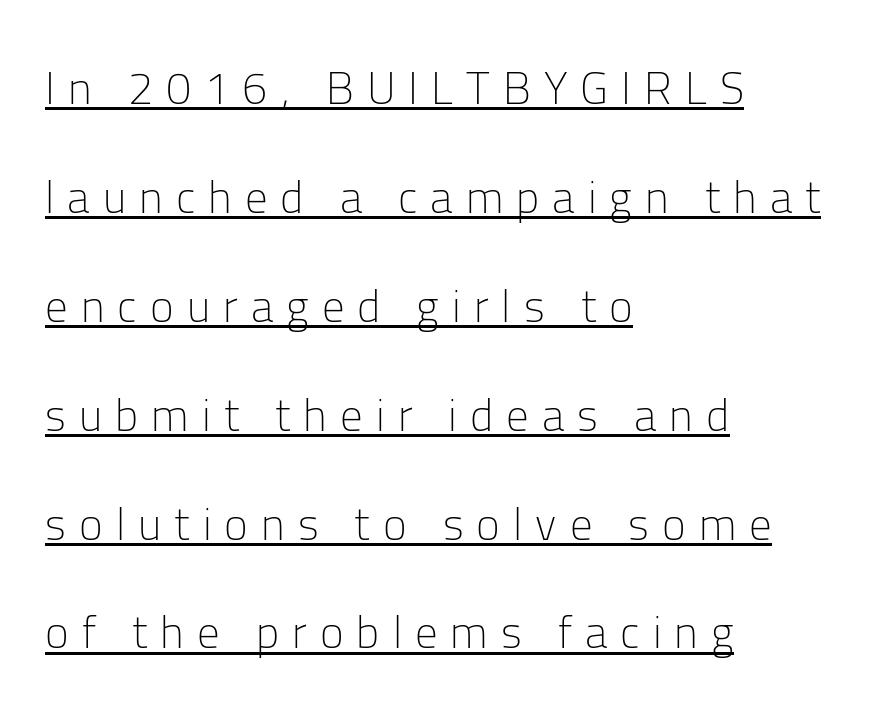
Each letter keeps its own natural width here, so spacing adapts to shape. Notice the wide empty band between every row — that's loose leading. Between one letter and the next there's a generous, obvious gap. A roman cut, with each character standing at attention. Honestly, the underline is the first thing you notice here.
